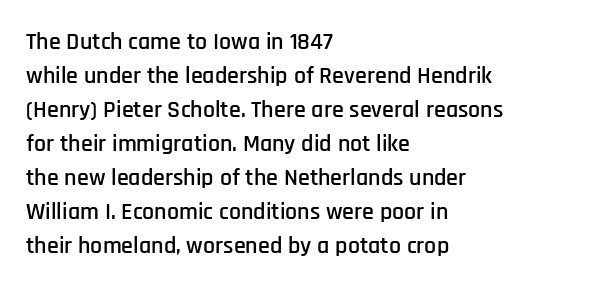
Each word holds together tightly as a unit, with standard inter-letter gaps. Horizontally, the lines are justified to the leading edge only. Check the space under the baseline: it is left empty. Leading matches the norm, producing a regular column.
